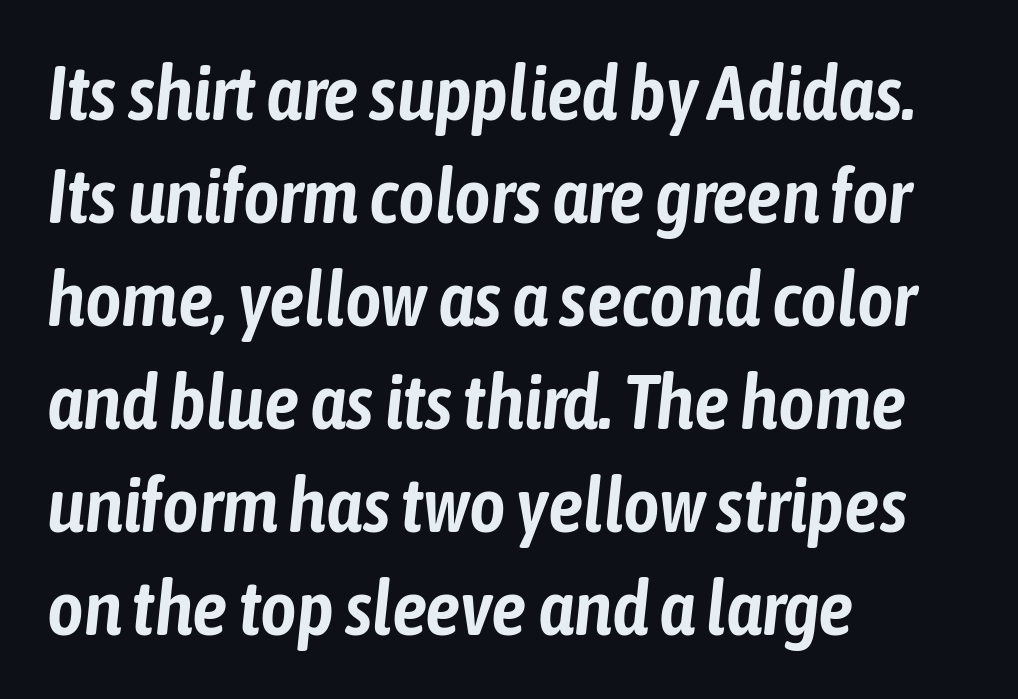
The specimen reads as italic at a glance. Character widths vary here, with narrow letters taking less room than wide ones. Is there much room between lines? A standard amount, neither cramped nor airy. These lines are set flush left with a ragged right edge. Has an underline been added? It has not.
